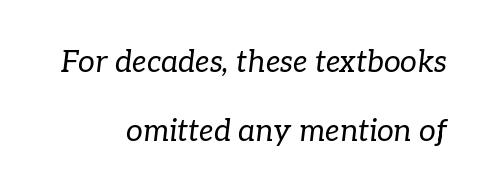
The words here are not underlined. Alignment: flush right. Is this a fixed-width face? No — the glyphs have proportional, varying widths. Tracking value appears to be zero — textbook default spacing.
